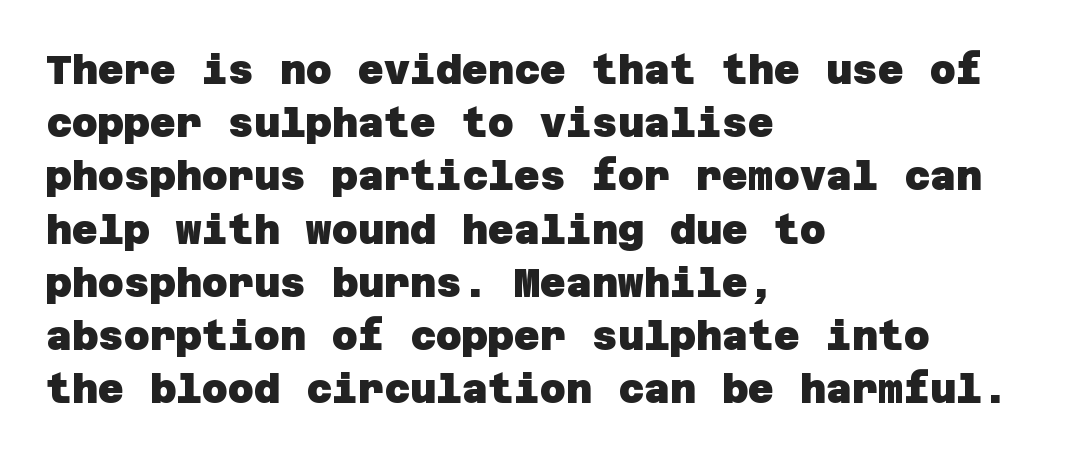
The image shows 40 px heavy sans-serif type; set left-aligned, normal line spacing (1.33x), normal letter spacing, not underlined; low stroke contrast and a large x-height.
